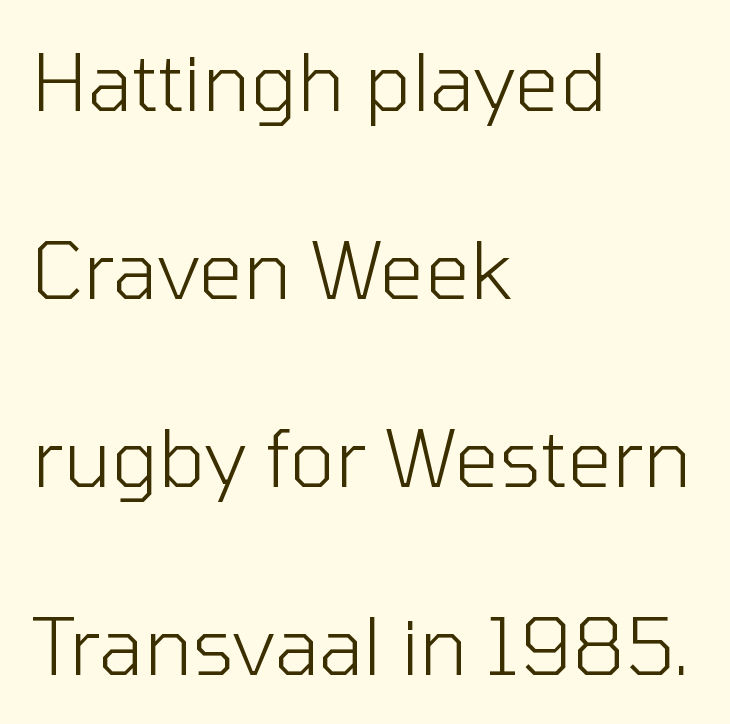
Q: Is the text bold? A: No.
Q: Is the text italic (slanted)? A: No, it is upright.
Q: Is the typeface a serif or a sans-serif typeface? A: Sans-serif.
Q: Is the text underlined? A: No.
Q: How is the paragraph aligned? A: Left-aligned.
Q: Is the spacing between letters normal or unusually wide? A: Normal.
Q: Is the spacing between lines tight, normal or loose? A: Loose.
Q: Width (condensed, normal, or wide)? A: Normal.
Q: Stroke contrast? A: Low.
Q: x-height? A: Medium.
Q: Monospaced? A: No.
